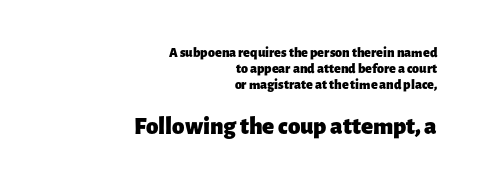
{"italic": "no", "bold": "yes", "underline": "no", "align": "right", "line_spacing_ratio": 1.16, "letter_spacing": "normal", "letter_spacing_em": 0.0, "larger_block": "second", "size_ratio": 1.79, "glyph_px": 25}
